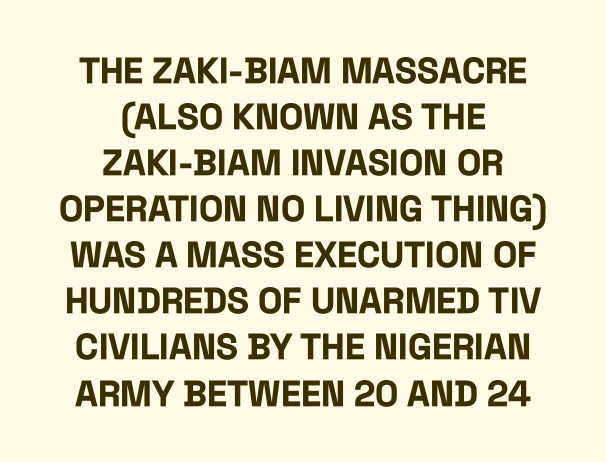
Q: Is the text bold? A: Yes.
Q: Is the text italic (slanted)? A: No, it is upright.
Q: Is the typeface a serif or a sans-serif typeface? A: Sans-serif.
Q: Is the text underlined? A: No.
Q: How is the paragraph aligned? A: Centered.
Q: Is the spacing between letters normal or unusually wide? A: Normal.
Q: Is the spacing between lines tight, normal or loose? A: Normal.
Q: Width (condensed, normal, or wide)? A: Condensed.
Q: Stroke contrast? A: Low.
Q: x-height? A: Large.
Q: Monospaced? A: No.
